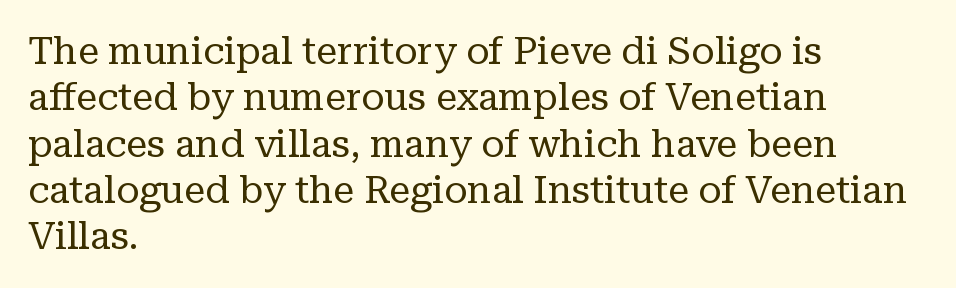
Q: Is the text bold? A: No.
Q: Is the text italic (slanted)? A: No, it is upright.
Q: Is the typeface a serif or a sans-serif typeface? A: Serif.
Q: Is the text underlined? A: No.
Q: How is the paragraph aligned? A: Left-aligned.
Q: Is the spacing between letters normal or unusually wide? A: Normal.
Q: Width (condensed, normal, or wide)? A: Normal.
Q: Stroke contrast? A: Low.
Q: x-height? A: Medium.
Q: Monospaced? A: No.
